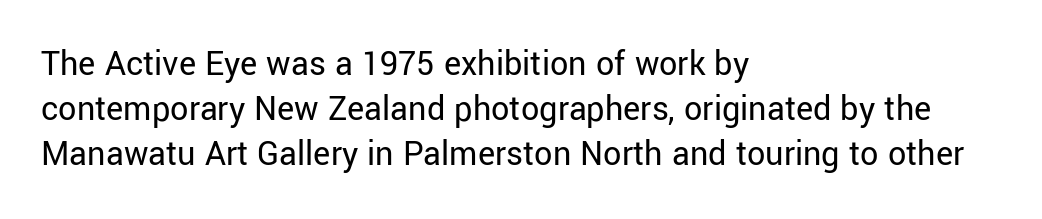
Q: Is the text bold? A: No.
Q: Is the text italic (slanted)? A: No, it is upright.
Q: Is the typeface a serif or a sans-serif typeface? A: Sans-serif.
Q: Is the text underlined? A: No.
Q: How is the paragraph aligned? A: Left-aligned.
Q: Is the spacing between letters normal or unusually wide? A: Normal.
Q: Is the spacing between lines tight, normal or loose? A: Normal.
Q: Width (condensed, normal, or wide)? A: Normal.
Q: Stroke contrast? A: Low.
Q: x-height? A: Medium.
Q: Monospaced? A: No.
